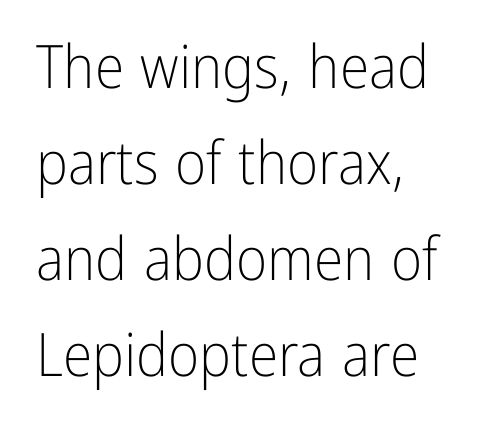
{"serif": "no", "italic": "no", "bold": "no", "weight": "light", "width": "condensed", "stroke_contrast": "low", "x_height": "medium", "monospaced": "no", "underline": "no", "align": "left", "line_spacing": "normal", "line_spacing_ratio": 1.6, "letter_spacing": "normal", "letter_spacing_em": 0.0, "glyph_px": 60}
